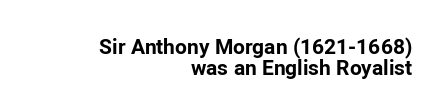
The letterforms sit shoulder to shoulder at normal distance. Check under the words: just untouched page. Typesetter's note: full bold, strokes at maximum text heaviness. The setting favours the right margin, as signatures and pull-quotes sometimes do.
